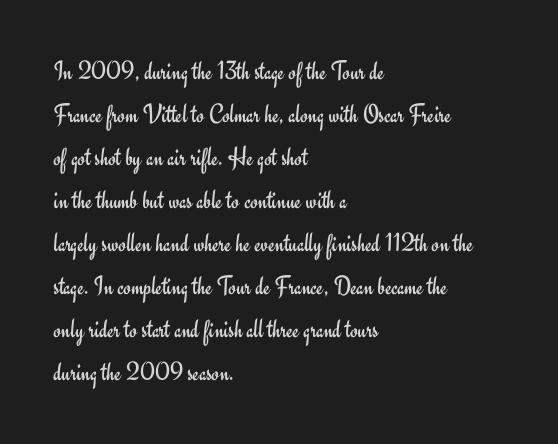
Q: Is the text bold? A: No.
Q: Is the text italic (slanted)? A: Yes.
Q: Is the text underlined? A: No.
Q: How is the paragraph aligned? A: Left-aligned.
Q: Is the spacing between letters normal or unusually wide? A: Normal.
Q: Is the spacing between lines tight, normal or loose? A: Normal.
